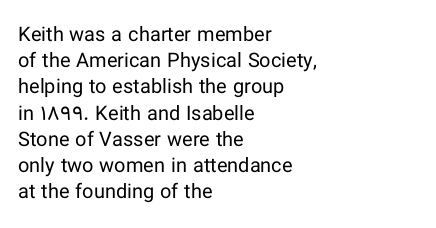
The image shows 20 px text type, upright; set left-aligned, normal line spacing (1.31x), normal letter spacing, not underlined.
